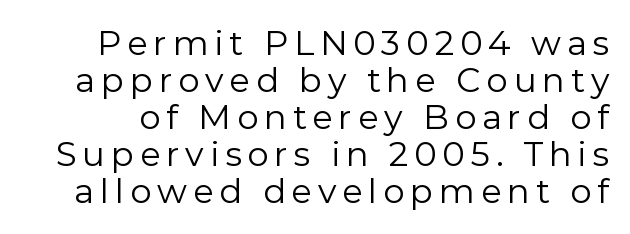
{"serif": "no", "italic": "no", "bold": "no", "weight": "regular", "width": "normal", "stroke_contrast": "low", "x_height": "medium", "monospaced": "no", "underline": "no", "line_spacing": "tight", "line_spacing_ratio": 1.09, "glyph_px": 34}
